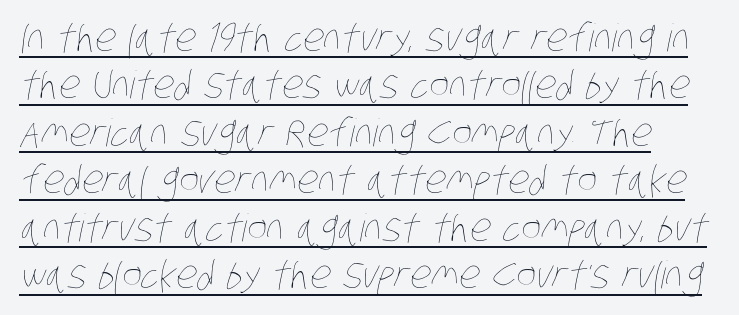
{"bold": "no", "weight": "thin", "width": "condensed", "stroke_contrast": "low", "x_height": "large", "monospaced": "no", "underline": "yes", "line_spacing": "normal", "line_spacing_ratio": 1.25, "letter_spacing": "normal", "letter_spacing_em": 0.0, "glyph_px": 38}
